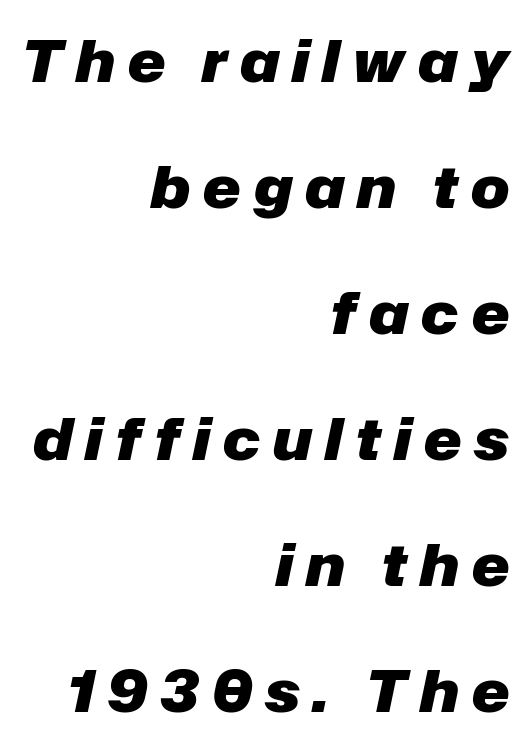
{"italic": "yes", "lean": "right", "slant_degrees": 12, "bold": "yes", "weight": "heavy", "width": "normal", "stroke_contrast": "low", "x_height": "medium", "monospaced": "no", "underline": "no", "align": "right", "line_spacing": "loose", "line_spacing_ratio": 2.21, "letter_spacing": "wide", "letter_spacing_em": 0.23, "glyph_px": 57}
